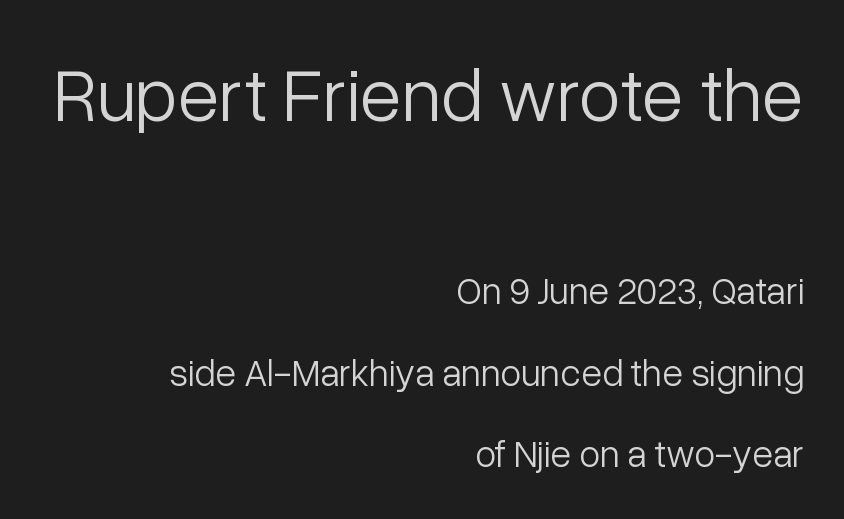
The characters display no serif detailing; their extremities are plain. The passage shown is typed in a proportional face where columns would drift. The designer dialed line spacing up above the default. The passage shown has conventional tracking throughout. Horizontal alignment here is rightward, an uncommon choice for prose.
